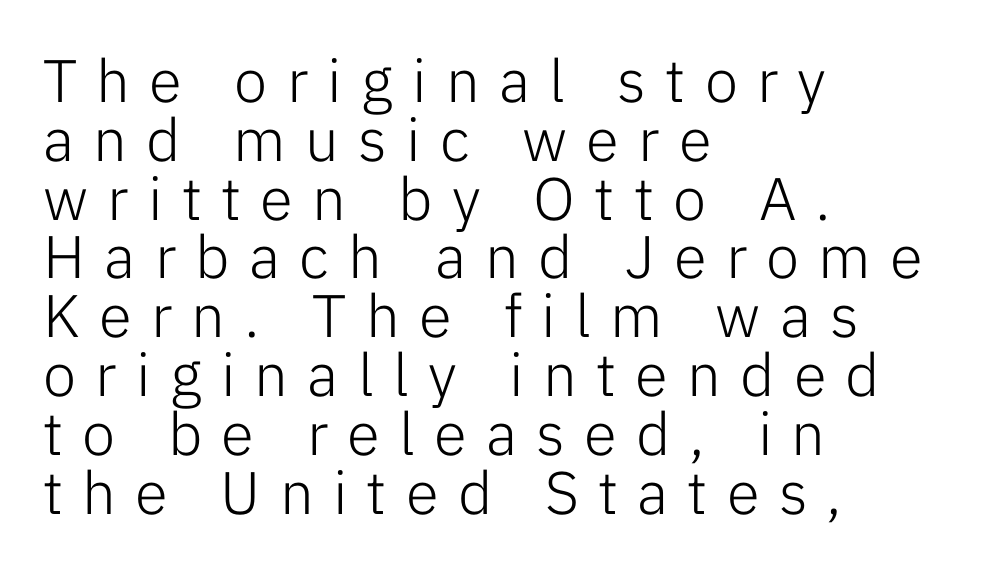
Q: Is the text bold? A: No.
Q: Is the text italic (slanted)? A: No, it is upright.
Q: Is the typeface a serif or a sans-serif typeface? A: Sans-serif.
Q: Is the text underlined? A: No.
Q: How is the paragraph aligned? A: Left-aligned.
Q: Is the spacing between letters normal or unusually wide? A: Unusually wide.
Q: Is the spacing between lines tight, normal or loose? A: Tight.
Q: Width (condensed, normal, or wide)? A: Normal.
Q: Stroke contrast? A: Low.
Q: x-height? A: Medium.
Q: Monospaced? A: No.
